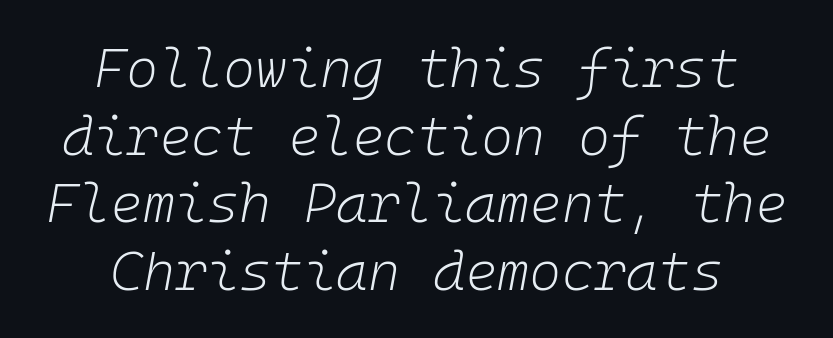
The face used here is monospaced, like something from a code editor. Nobody drew a line under any word here. The letterforms sit at book weight or below. Nothing unusual about the tracking: characters are spaced as the font intends. The font's italic variant was chosen for this text.
